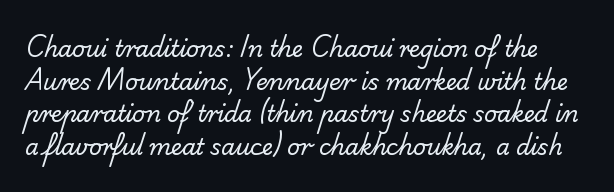
{"bold": "no", "underline": "no", "line_spacing": "normal", "line_spacing_ratio": 1.48, "letter_spacing": "normal", "letter_spacing_em": 0.0, "glyph_px": 22}
